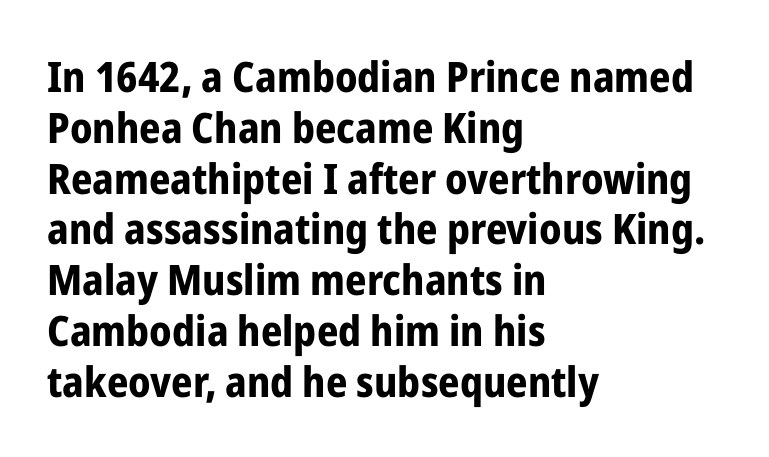
{"serif": "no", "italic": "no", "bold": "yes", "weight": "bold", "width": "condensed", "stroke_contrast": "low", "x_height": "medium", "monospaced": "no", "underline": "no", "align": "left", "line_spacing_ratio": 1.21, "letter_spacing": "normal", "letter_spacing_em": 0.0, "glyph_px": 42}
